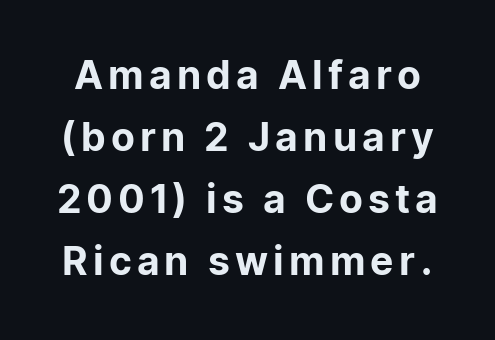
Spacing verdict: proportional, widths tailored to each character. Students, observe: this is what conventionally led text looks like. Does the type have serifs? No, each stem ends abruptly. Rule under the text: the space is simply empty.
